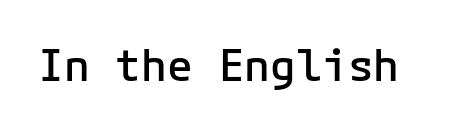
{"serif": "no", "italic": "no", "bold": "semi", "weight": "semibold", "width": "normal", "stroke_contrast": "low", "x_height": "medium", "monospaced": "yes", "underline": "no", "letter_spacing": "normal", "letter_spacing_em": 0.0, "glyph_px": 43}
